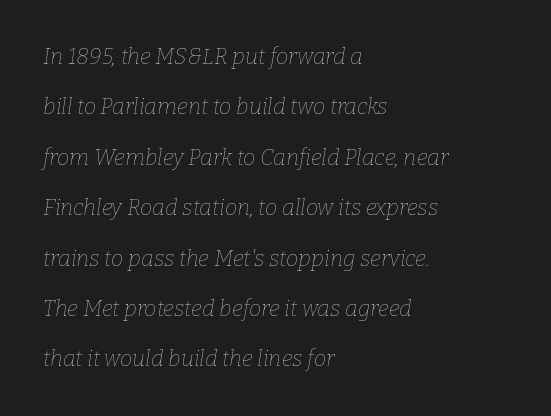
The image shows 22 px text type, italic (leaning right); set left-aligned, loose line spacing (2.29x), normal letter spacing, not underlined.
